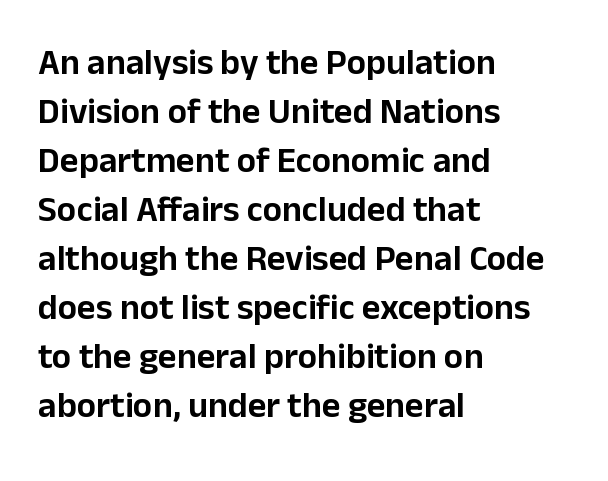
{"serif": "no", "italic": "no", "width": "normal", "stroke_contrast": "low", "x_height": "medium", "monospaced": "no", "underline": "no", "align": "left", "line_spacing": "normal", "line_spacing_ratio": 1.36, "letter_spacing": "normal", "letter_spacing_em": 0.0, "glyph_px": 36}
